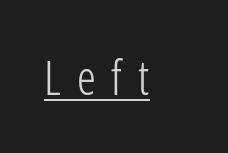
The image shows 47 px light, condensed sans-serif type, upright; set unusually wide letter spacing (+0.34 em), underlined; low stroke contrast and a medium x-height.
